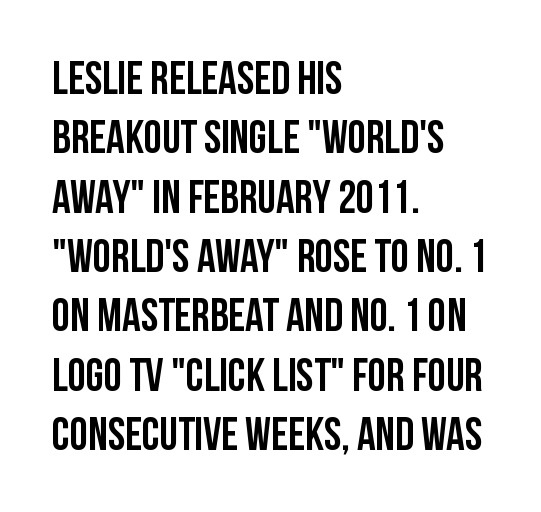
The image shows 46 px condensed sans-serif type, upright; set left-aligned, normal line spacing (1.29x), normal letter spacing, not underlined; low stroke contrast and a large x-height.
